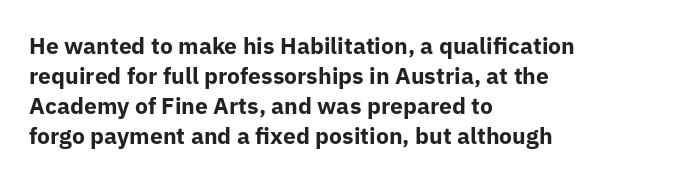
The image shows 23 px bold type, upright; set left-aligned, normal line spacing (1.3x), normal letter spacing, not underlined.
